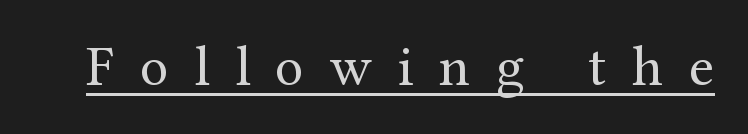
Q: Is the text bold? A: No.
Q: Is the text italic (slanted)? A: No, it is upright.
Q: Is the typeface a serif or a sans-serif typeface? A: Serif.
Q: Is the text underlined? A: Yes.
Q: Is the spacing between letters normal or unusually wide? A: Unusually wide.
Q: Width (condensed, normal, or wide)? A: Normal.
Q: Stroke contrast? A: Medium.
Q: x-height? A: Medium.
Q: Monospaced? A: No.
